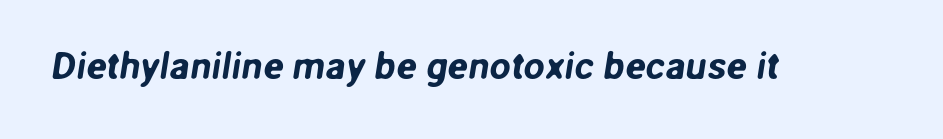
Q: Is the typeface a serif or a sans-serif typeface? A: Sans-serif.
Q: Is the text underlined? A: No.
Q: Is the spacing between letters normal or unusually wide? A: Normal.
Q: Width (condensed, normal, or wide)? A: Normal.
Q: Stroke contrast? A: Low.
Q: x-height? A: Medium.
Q: Monospaced? A: No.
